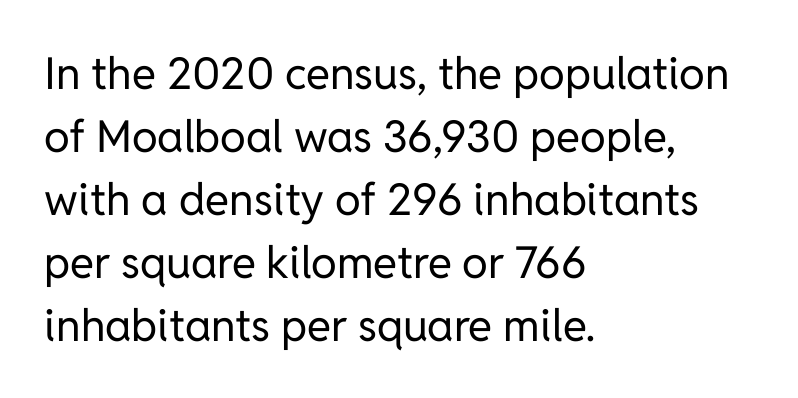
{"serif": "no", "italic": "no", "bold": "no", "weight": "regular", "width": "normal", "stroke_contrast": "low", "x_height": "medium", "monospaced": "no", "underline": "no", "align": "left", "line_spacing": "normal", "line_spacing_ratio": 1.43, "letter_spacing": "normal", "letter_spacing_em": 0.0, "glyph_px": 44}
